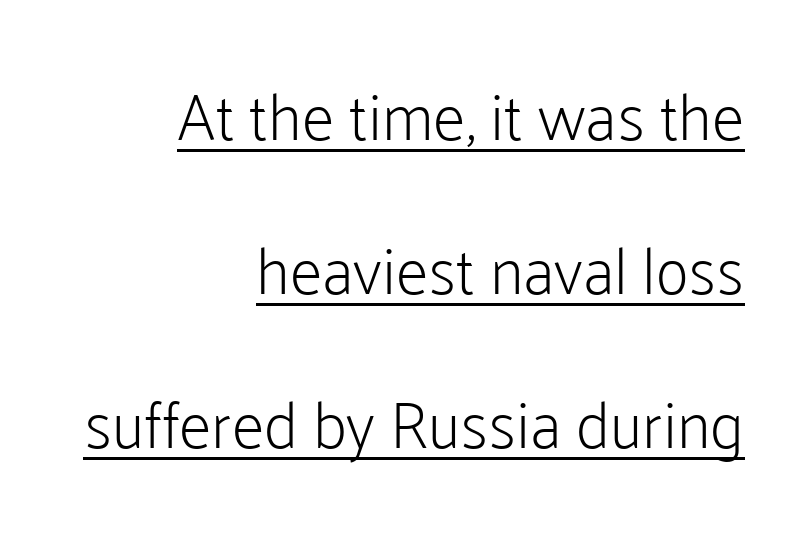
Here the designer chose a conventional face with non-uniform glyph widths. Each line of the rendering has a horizontal stroke beneath the glyphs. What's the leading like? Stretched, with rows far apart. In terms of letterform style, serifs are entirely absent.
